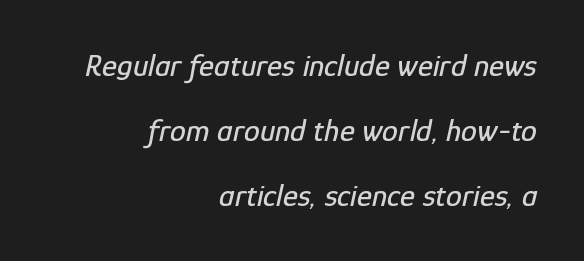
The rendering applies a slant to the glyphs. Where is the straight margin? On the right. Varying glyph widths throughout — classic text-font behaviour. Spacing between characters is what you'd get straight out of the box.
